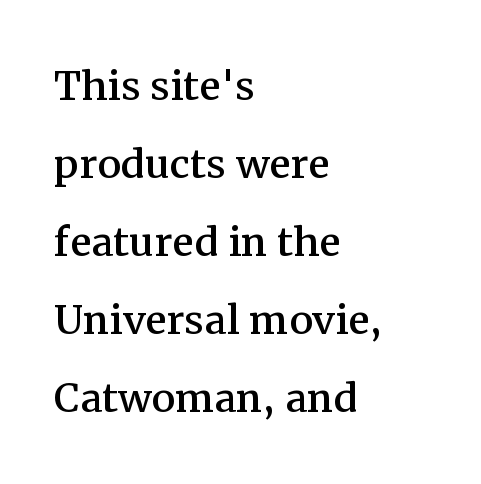
The image shows 53 px serif type, upright; set left-aligned, normal line spacing (1.47x), normal letter spacing, not underlined; medium stroke contrast and a medium x-height.
